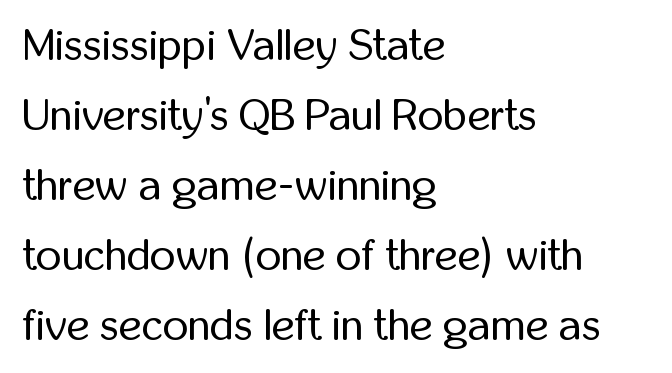
The image shows 44 px regular-weight, condensed sans-serif type, upright; set left-aligned, normal line spacing (1.59x), normal letter spacing, not underlined; low stroke contrast and a medium x-height.
